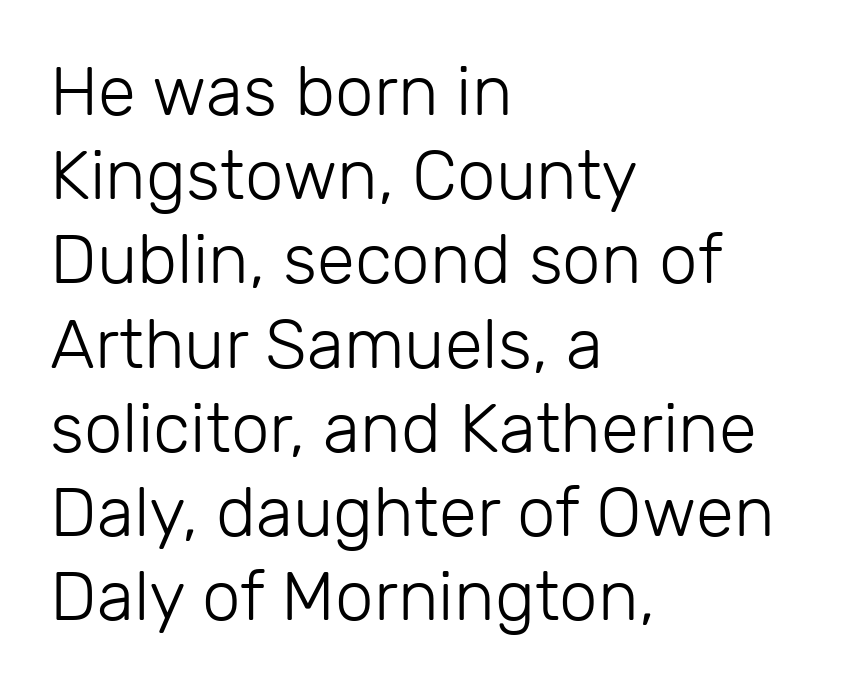
The image shows 69 px light sans-serif type, upright; set left-aligned, line spacing 1.22x, normal letter spacing, not underlined; low stroke contrast and a medium x-height.
